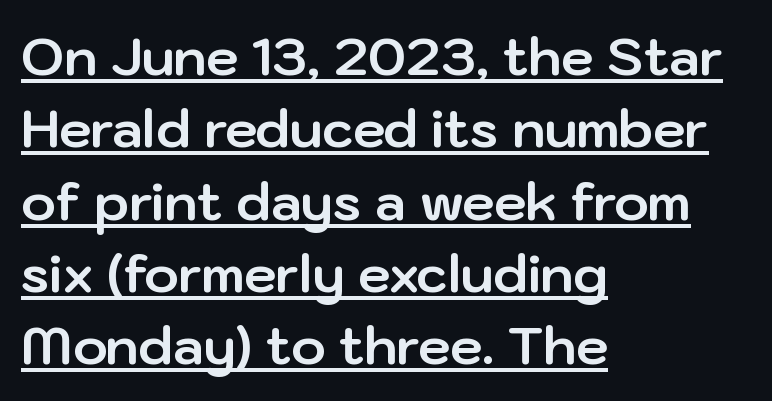
The image shows 52 px bold sans-serif type, upright; set left-aligned, normal line spacing (1.39x), normal letter spacing, underlined; low stroke contrast and a medium x-height.
